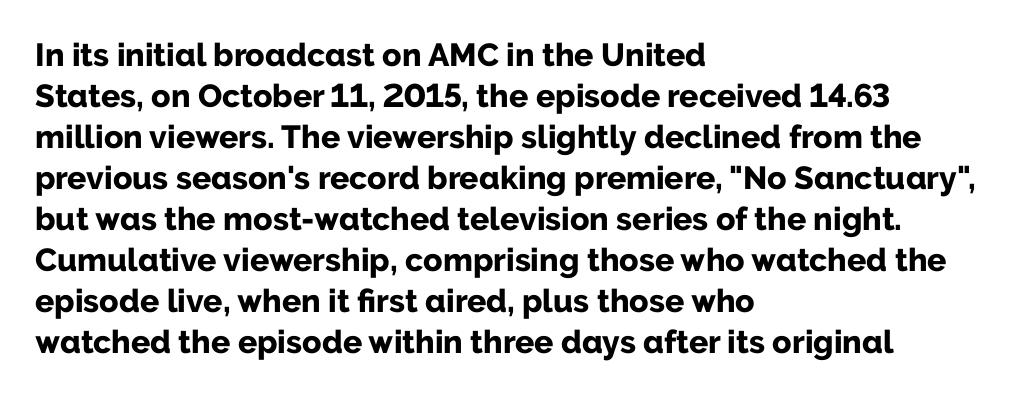
The image shows 32 px bold sans-serif type, upright; set left-aligned, normal line spacing (1.28x), normal letter spacing, not underlined; low stroke contrast and a medium x-height.
